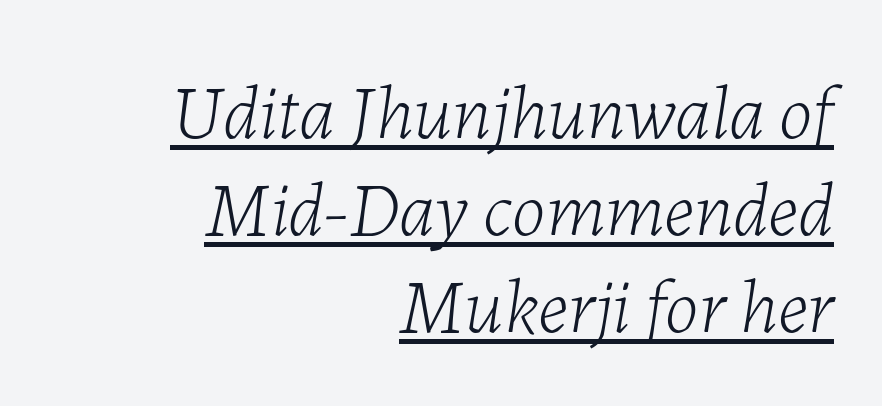
The lines in this sample share a right terminus and differ only in where they begin. Has an underline been added? It has. Quick note: interline space is typical. The letters sit at their default tracking, neither squeezed nor spread.
